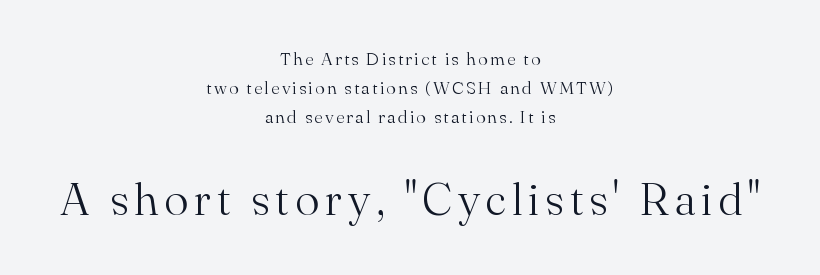
The image shows 46 px light serif type, upright; set centered, normal line spacing (1.6x), not underlined; the second (bottom) block is 2.56x larger; medium stroke contrast and a small x-height.
